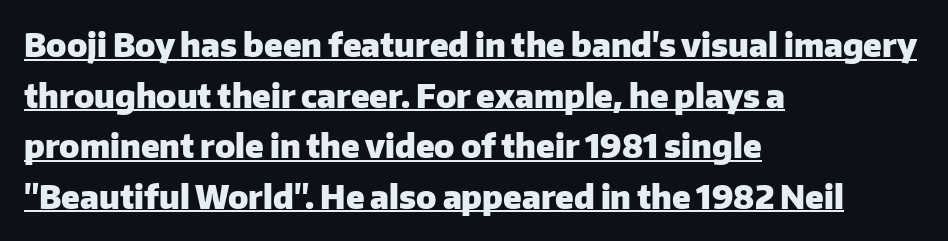
Typographically, this falls in the sans-serif category. The sample has been set heavy, in full bold. The passage is arranged the way most books set body copy — flush left. These lines are rendered in a variable-pitch font. The passage shown is underscored from start to finish. A typesetter would mark this as roman, not italic.
